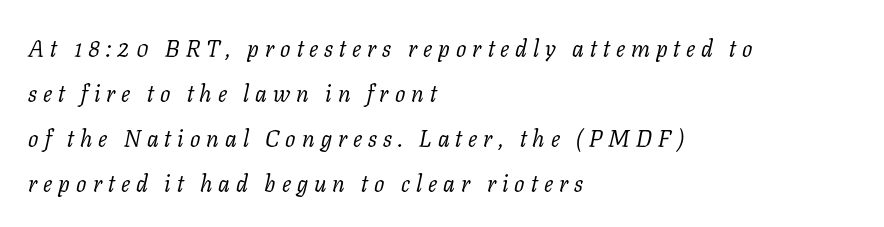
{"italic": "yes", "lean": "right", "slant_degrees": 11, "bold": "no", "underline": "no", "align": "left", "line_spacing": "loose", "line_spacing_ratio": 1.95, "letter_spacing": "wide", "letter_spacing_em": 0.26, "glyph_px": 23}
